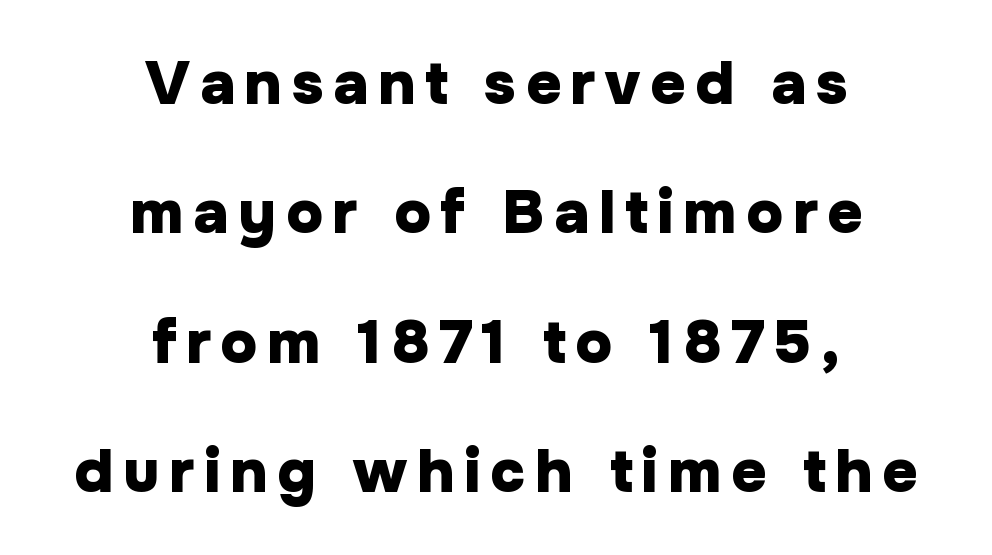
The image shows 61 px heavy sans-serif type, upright; set centered, loose line spacing (2.12x), not underlined; low stroke contrast and a medium x-height.
